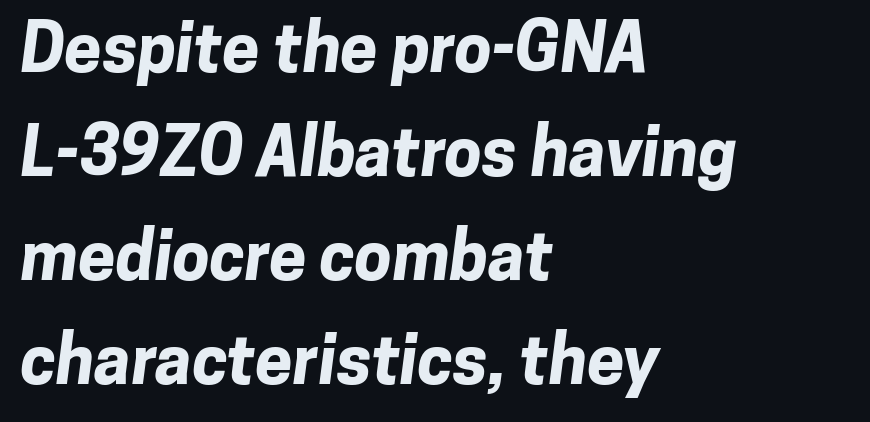
{"serif": "no", "bold": "yes", "weight": "bold", "width": "normal", "stroke_contrast": "low", "x_height": "medium", "monospaced": "no", "underline": "no", "align": "left", "line_spacing": "normal", "line_spacing_ratio": 1.55, "letter_spacing": "normal", "letter_spacing_em": 0.0, "glyph_px": 67}
